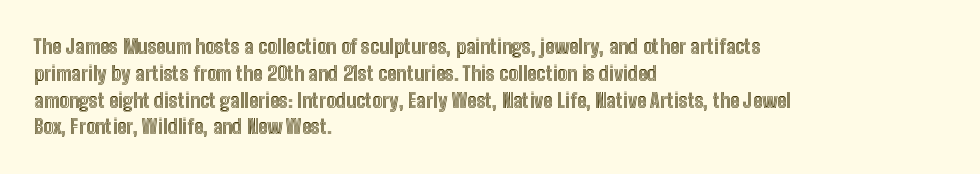
The vertical gap from one line to the next is medium. The letters sit at their default tracking, neither squeezed nor spread. A student would call this left alignment; a typographer would say flush left, rag right. Does the lettering tilt? It doesn't — this is upright.
